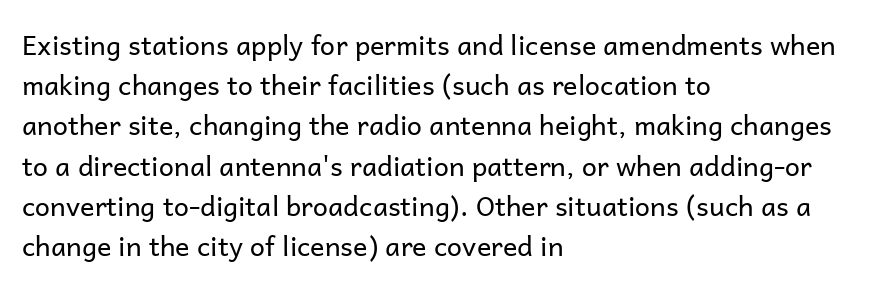
The paragraph shown leans on its left margin. Has an underline been added? It has not. The font's upright variant was chosen for this text. The cut favours lightness, reaching ordinary text weight at its darkest.
